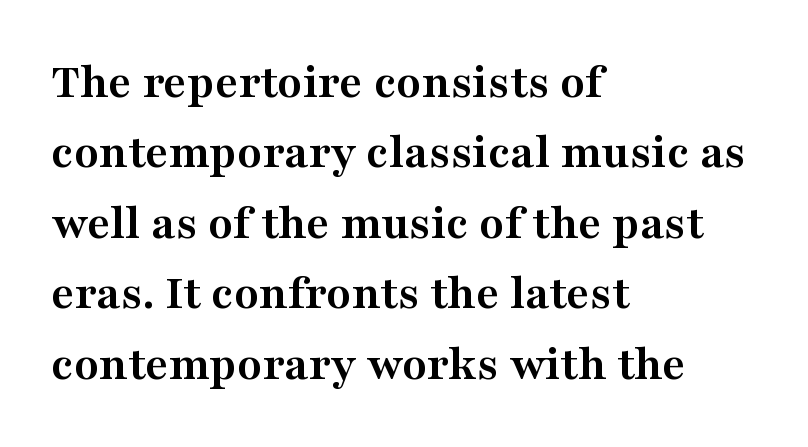
{"serif": "yes", "italic": "no", "bold": "yes", "weight": "semibold", "width": "wide", "stroke_contrast": "medium", "x_height": "medium", "monospaced": "no", "underline": "no", "align": "left", "line_spacing": "normal", "line_spacing_ratio": 1.38, "letter_spacing": "normal", "letter_spacing_em": 0.0, "glyph_px": 51}
